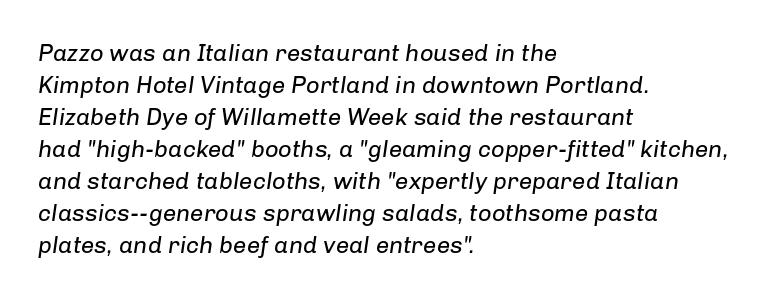
The image shows 24 px text type, italic (leaning right); set left-aligned, normal line spacing (1.33x), normal letter spacing, not underlined.
